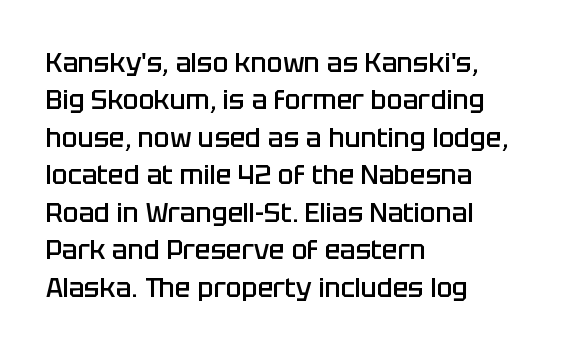
One-word summary of the alignment: left. A bit beefed up — I'd call it semibold rather than bold. Normally led — the rows are evenly, conventionally spaced. Bare-footed words on every line. If you drew a line through each stem, it would be perfectly vertical.
